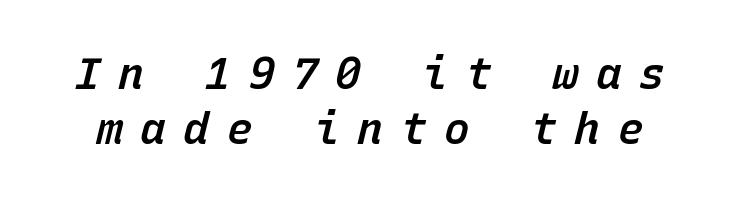
Q: Is the text bold? A: Semi-bold.
Q: Is the text italic (slanted)? A: Yes, it leans right by about 15 degrees.
Q: Is the text underlined? A: No.
Q: Is the spacing between letters normal or unusually wide? A: Unusually wide.
Q: Is the spacing between lines tight, normal or loose? A: Normal.
Q: Width (condensed, normal, or wide)? A: Normal.
Q: Stroke contrast? A: Low.
Q: x-height? A: Medium.
Q: Monospaced? A: Yes.
